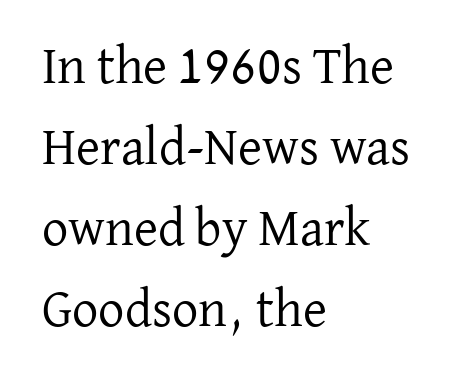
Q: Is the text bold? A: No.
Q: Is the text italic (slanted)? A: No, it is upright.
Q: Is the typeface a serif or a sans-serif typeface? A: Serif.
Q: Is the text underlined? A: No.
Q: How is the paragraph aligned? A: Left-aligned.
Q: Is the spacing between letters normal or unusually wide? A: Normal.
Q: Is the spacing between lines tight, normal or loose? A: Normal.
Q: Width (condensed, normal, or wide)? A: Normal.
Q: Stroke contrast? A: Low.
Q: x-height? A: Medium.
Q: Monospaced? A: No.
